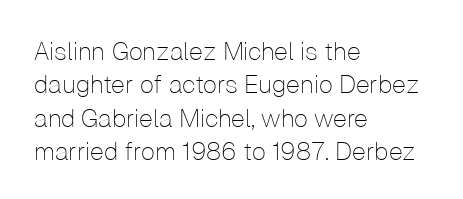
The image shows 25 px text type, upright; set left-aligned, normal line spacing (1.34x), normal letter spacing, not underlined.
